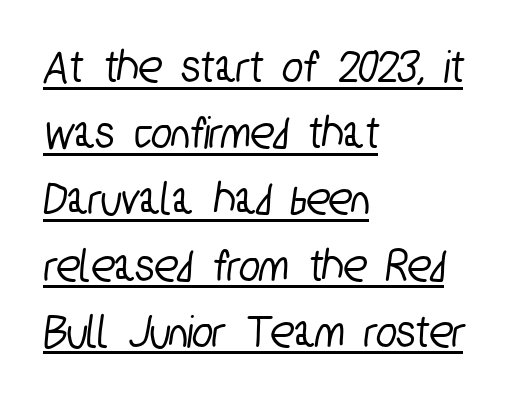
{"serif": "no", "width": "condensed", "stroke_contrast": "low", "x_height": "medium", "monospaced": "no", "underline": "yes", "align": "left", "line_spacing": "normal", "line_spacing_ratio": 1.38, "letter_spacing": "normal", "letter_spacing_em": 0.0, "glyph_px": 48}
